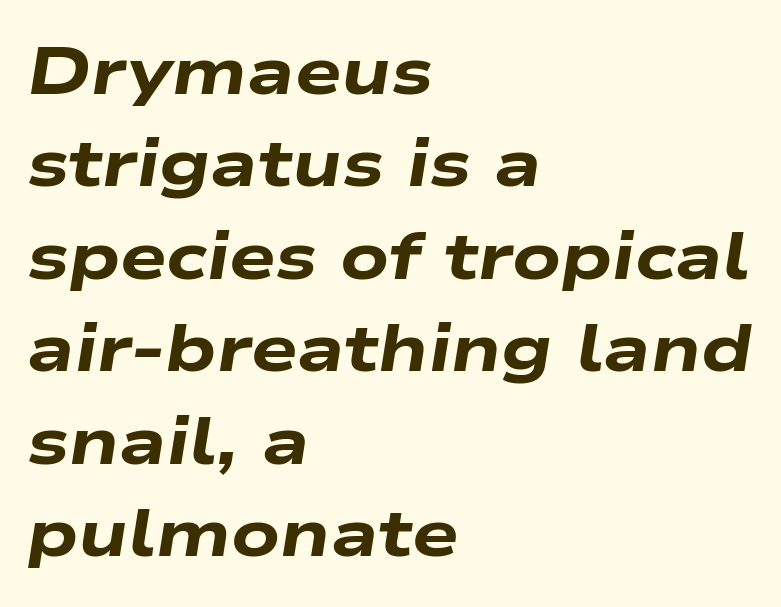
The image shows 66 px heavy, wide type, italic (leaning right); set left-aligned, normal line spacing (1.4x), normal letter spacing, not underlined; low stroke contrast and a medium x-height.
